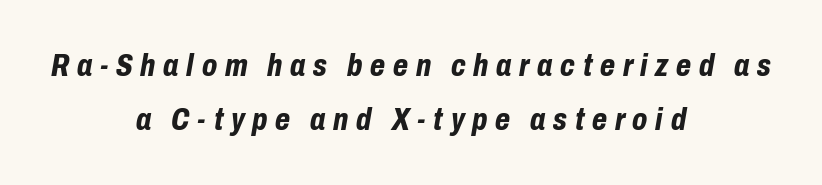
Q: Is the text bold? A: Yes.
Q: Is the text italic (slanted)? A: Yes, it leans right by about 10 degrees.
Q: Is the text underlined? A: No.
Q: How is the paragraph aligned? A: Centered.
Q: Is the spacing between letters normal or unusually wide? A: Unusually wide.
Q: Width (condensed, normal, or wide)? A: Condensed.
Q: Stroke contrast? A: Low.
Q: x-height? A: Medium.
Q: Monospaced? A: No.
